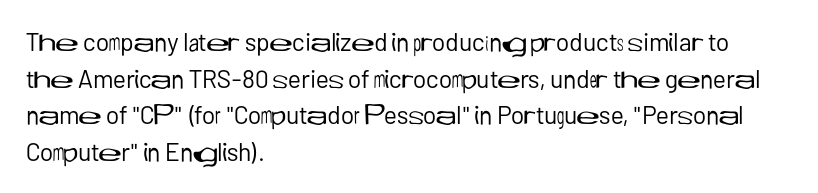
Weight: in the light-to-regular range. In CSS terms this would be text-align: left. The letters stand straight up with perfectly vertical stems. Each new line begins a customary step beneath the previous one. Characters follow at the spacing the type designer built in.
